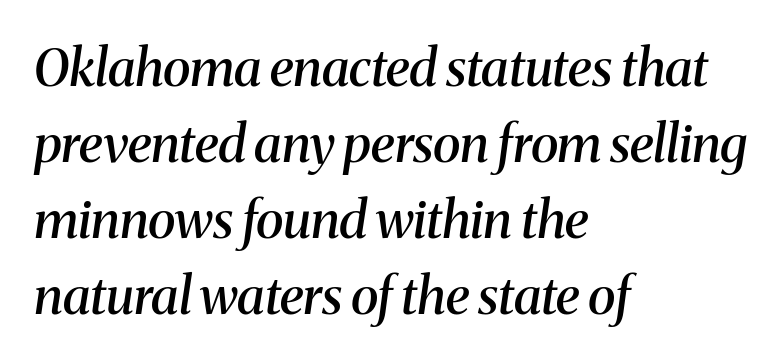
Q: Is the text bold? A: Semi-bold.
Q: Is the text italic (slanted)? A: Yes, it leans right by about 8 degrees.
Q: Is the typeface a serif or a sans-serif typeface? A: Serif.
Q: Is the text underlined? A: No.
Q: How is the paragraph aligned? A: Left-aligned.
Q: Is the spacing between letters normal or unusually wide? A: Normal.
Q: Is the spacing between lines tight, normal or loose? A: Normal.
Q: Width (condensed, normal, or wide)? A: Normal.
Q: Stroke contrast? A: Medium.
Q: x-height? A: Medium.
Q: Monospaced? A: No.
